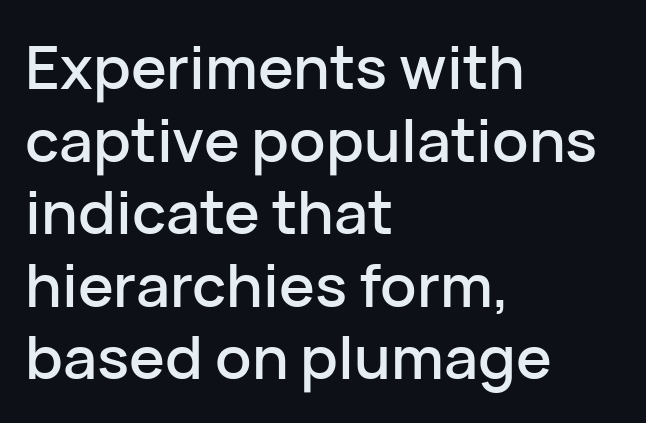
The image shows 60 px sans-serif type, upright; set left-aligned, line spacing 1.21x, normal letter spacing, not underlined; low stroke contrast and a medium x-height.
